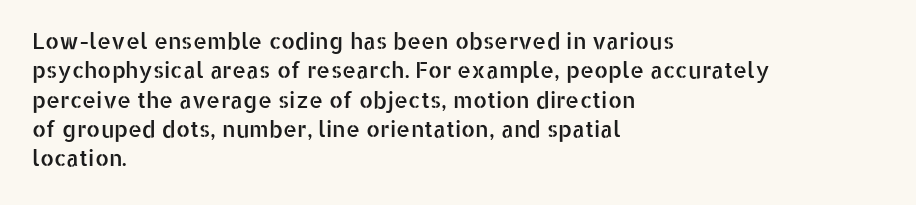
The image shows 22 px text type, upright; set left-aligned, normal line spacing (1.33x), normal letter spacing, not underlined.
